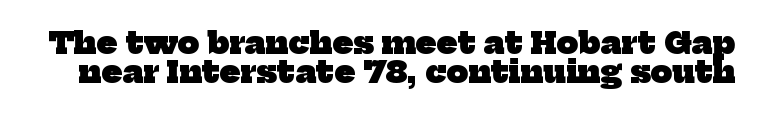
The image shows 30 px heavy serif type; set tight line spacing (0.96x), normal letter spacing, not underlined; low stroke contrast and a medium x-height.
